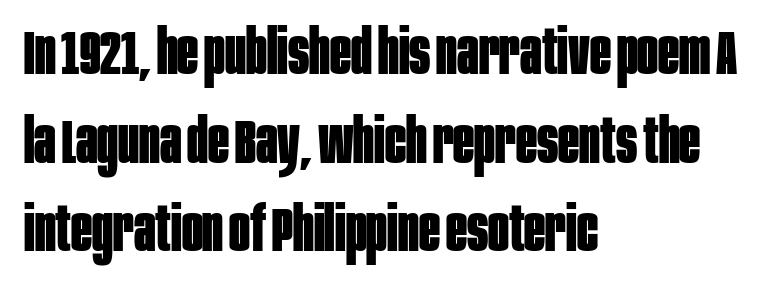
The image shows 62 px bold, condensed sans-serif type, upright; set left-aligned, normal line spacing (1.43x), normal letter spacing, not underlined; low stroke contrast and a large x-height.
